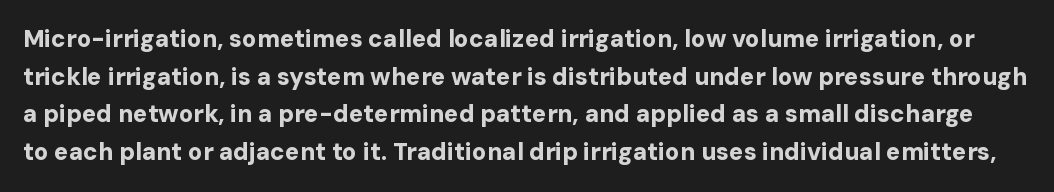
{"italic": "no", "bold": "yes", "underline": "no", "line_spacing": "normal", "line_spacing_ratio": 1.57, "letter_spacing": "normal", "letter_spacing_em": 0.0, "glyph_px": 24}
